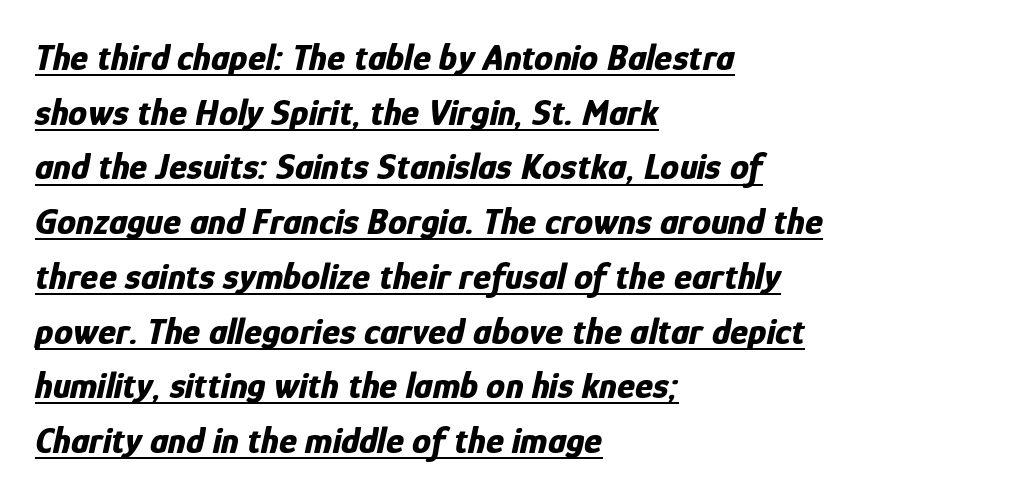
Q: Is the text bold? A: Yes.
Q: Is the text italic (slanted)? A: Yes, it leans right by about 12 degrees.
Q: Is the text underlined? A: Yes.
Q: How is the paragraph aligned? A: Left-aligned.
Q: Is the spacing between letters normal or unusually wide? A: Normal.
Q: Is the spacing between lines tight, normal or loose? A: Normal.
Q: Width (condensed, normal, or wide)? A: Condensed.
Q: Stroke contrast? A: Low.
Q: x-height? A: Medium.
Q: Monospaced? A: No.
